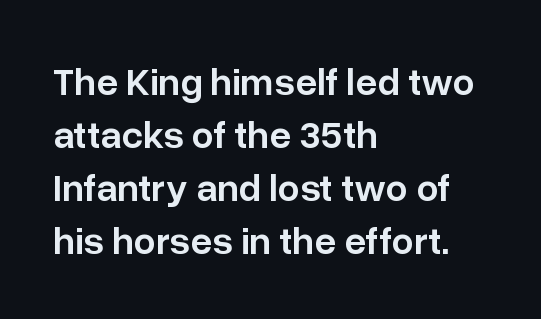
{"serif": "no", "italic": "no", "bold": "semi", "weight": "semibold", "width": "normal", "stroke_contrast": "low", "x_height": "medium", "monospaced": "no", "underline": "no", "align": "left", "line_spacing": "normal", "line_spacing_ratio": 1.36, "letter_spacing": "normal", "letter_spacing_em": 0.0, "glyph_px": 39}
